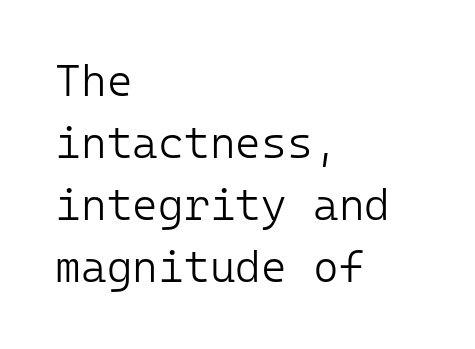
The image shows 44 px light sans-serif type, upright; set left-aligned, normal line spacing (1.41x), normal letter spacing, not underlined; low stroke contrast and a medium x-height.
